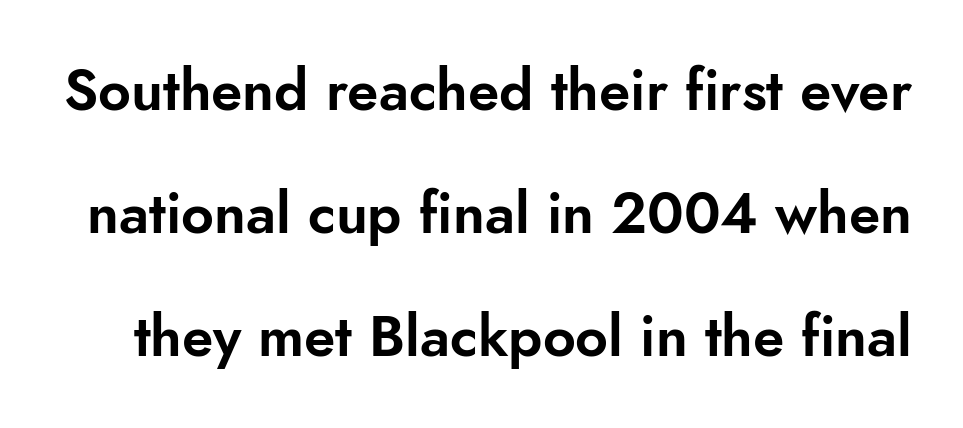
{"serif": "no", "italic": "no", "width": "normal", "stroke_contrast": "low", "x_height": "small", "monospaced": "no", "underline": "no", "line_spacing": "loose", "line_spacing_ratio": 2.16, "letter_spacing": "normal", "letter_spacing_em": 0.0, "glyph_px": 57}
